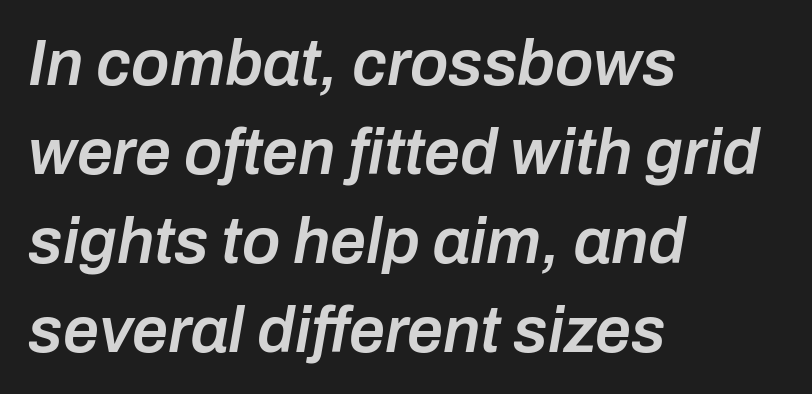
The image shows 64 px semibold type, italic (leaning right); set left-aligned, normal line spacing (1.39x), normal letter spacing, not underlined; low stroke contrast and a medium x-height.
